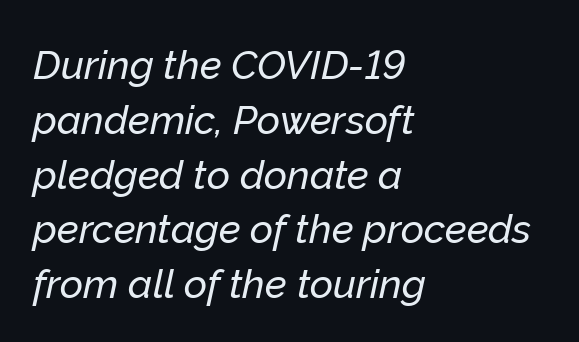
Q: Is the text italic (slanted)? A: Yes, it leans right by about 12 degrees.
Q: Is the text underlined? A: No.
Q: How is the paragraph aligned? A: Left-aligned.
Q: Is the spacing between letters normal or unusually wide? A: Normal.
Q: Is the spacing between lines tight, normal or loose? A: Normal.
Q: Width (condensed, normal, or wide)? A: Normal.
Q: Stroke contrast? A: Low.
Q: x-height? A: Medium.
Q: Monospaced? A: No.
